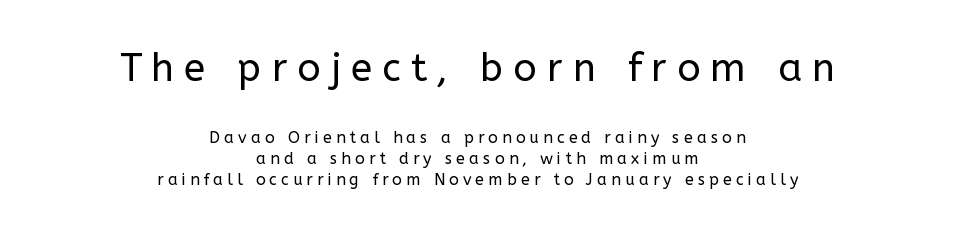
{"serif": "no", "italic": "no", "bold": "no", "weight": "regular", "width": "normal", "stroke_contrast": "low", "x_height": "medium", "monospaced": "no", "underline": "no", "align": "center", "line_spacing": "normal", "line_spacing_ratio": 1.32, "letter_spacing": "wide", "letter_spacing_em": 0.26, "larger_block": "first", "size_ratio": 2.44, "glyph_px": 39}
